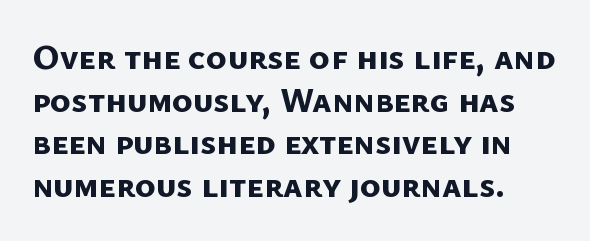
{"serif": "no", "bold": "yes", "weight": "bold", "width": "normal", "stroke_contrast": "low", "x_height": "medium", "monospaced": "no", "underline": "no", "align": "left", "line_spacing_ratio": 1.22, "letter_spacing": "normal", "letter_spacing_em": 0.0, "glyph_px": 35}
